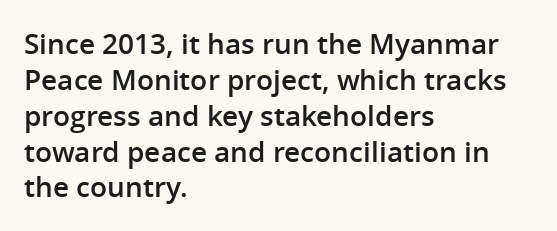
Q: Is the text bold? A: Semi-bold.
Q: Is the text italic (slanted)? A: No, it is upright.
Q: Is the typeface a serif or a sans-serif typeface? A: Sans-serif.
Q: Is the text underlined? A: No.
Q: How is the paragraph aligned? A: Left-aligned.
Q: Is the spacing between letters normal or unusually wide? A: Normal.
Q: Is the spacing between lines tight, normal or loose? A: Normal.
Q: Width (condensed, normal, or wide)? A: Normal.
Q: Stroke contrast? A: Low.
Q: x-height? A: Medium.
Q: Monospaced? A: No.
